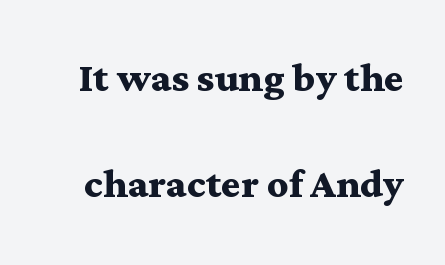
{"serif": "yes", "italic": "no", "bold": "yes", "weight": "semibold", "width": "wide", "stroke_contrast": "medium", "x_height": "medium", "monospaced": "no", "underline": "no", "line_spacing": "loose", "line_spacing_ratio": 2.04, "letter_spacing": "normal", "letter_spacing_em": 0.0, "glyph_px": 52}
